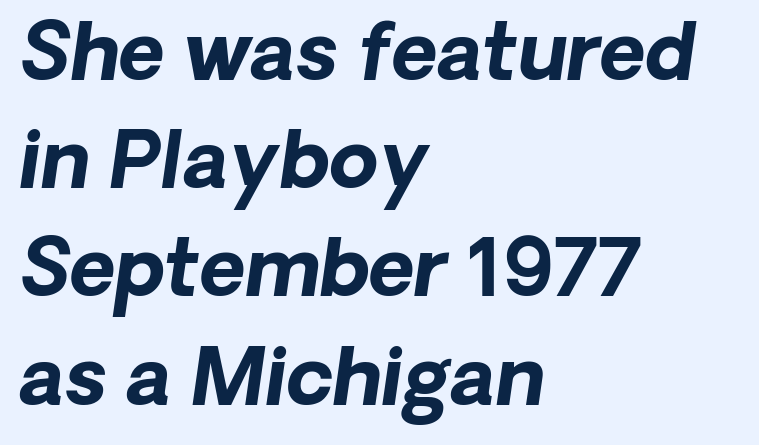
Q: Is the text bold? A: Yes.
Q: Is the text italic (slanted)? A: Yes, it leans right by about 8 degrees.
Q: Is the text underlined? A: No.
Q: How is the paragraph aligned? A: Left-aligned.
Q: Is the spacing between letters normal or unusually wide? A: Normal.
Q: Is the spacing between lines tight, normal or loose? A: Normal.
Q: Width (condensed, normal, or wide)? A: Normal.
Q: Stroke contrast? A: Low.
Q: x-height? A: Medium.
Q: Monospaced? A: No.
